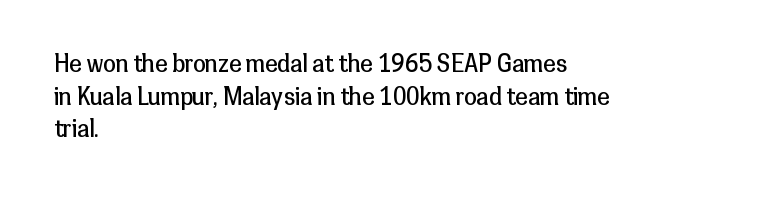
Q: Is the text bold? A: No.
Q: Is the text italic (slanted)? A: No, it is upright.
Q: Is the text underlined? A: No.
Q: How is the paragraph aligned? A: Left-aligned.
Q: Is the spacing between letters normal or unusually wide? A: Normal.
Q: Is the spacing between lines tight, normal or loose? A: Normal.
